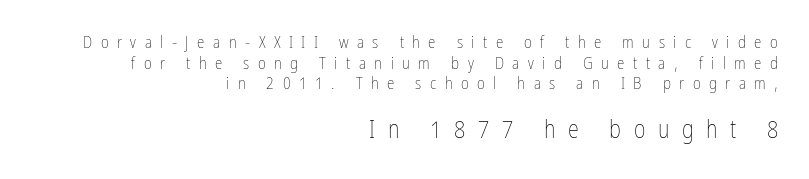
{"italic": "no", "bold": "no", "underline": "no", "align": "right", "line_spacing_ratio": 1.21, "letter_spacing": "wide", "letter_spacing_em": 0.5, "larger_block": "second", "size_ratio": 1.47, "glyph_px": 25}
